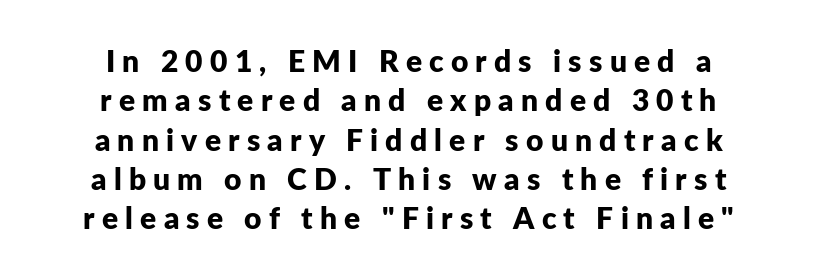
Here the designer chose a conventional face with non-uniform glyph widths. The passage shown has open, widely tracked lettering throughout. These lines were composed using upright roman letters. The rag falls on both sides of this text block equally. The glyphs in this specimen are sans serif.
